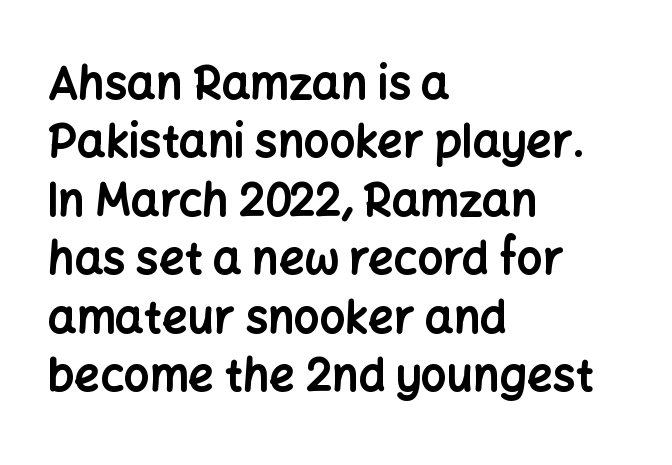
Q: Is the text bold? A: Yes.
Q: Is the text italic (slanted)? A: No, it is upright.
Q: Is the typeface a serif or a sans-serif typeface? A: Sans-serif.
Q: Is the text underlined? A: No.
Q: How is the paragraph aligned? A: Left-aligned.
Q: Is the spacing between letters normal or unusually wide? A: Normal.
Q: Is the spacing between lines tight, normal or loose? A: Normal.
Q: Width (condensed, normal, or wide)? A: Normal.
Q: Stroke contrast? A: Low.
Q: x-height? A: Medium.
Q: Monospaced? A: No.
